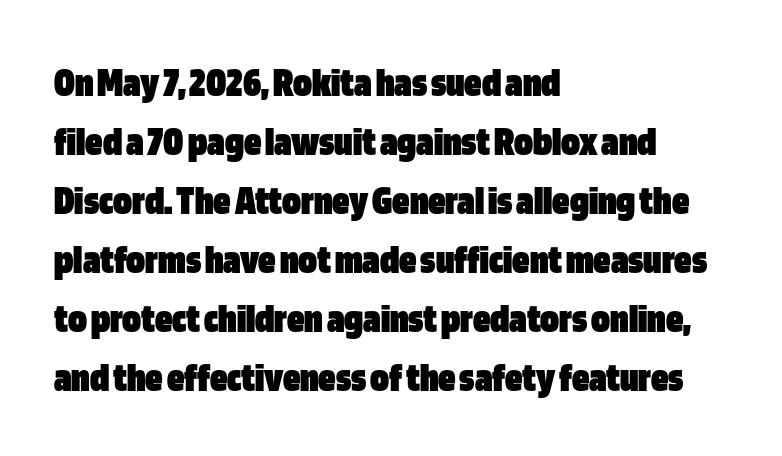
The image shows 43 px heavy, condensed sans-serif type, upright; set left-aligned, normal line spacing (1.37x), normal letter spacing, not underlined; low stroke contrast and a large x-height.
